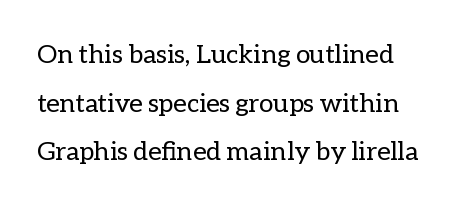
The image shows 26 px text type, upright; set left-aligned, line spacing 1.87x, normal letter spacing, not underlined.
